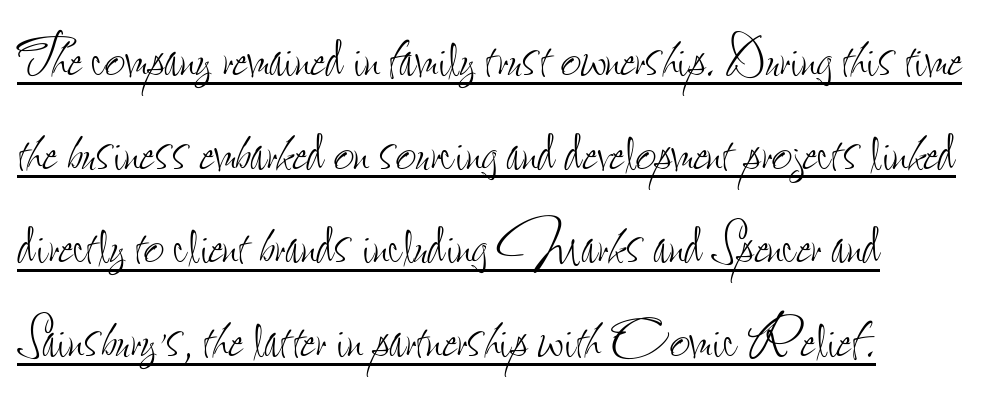
Q: Is the text bold? A: No.
Q: Is the text italic (slanted)? A: Yes.
Q: Is the text underlined? A: Yes.
Q: How is the paragraph aligned? A: Left-aligned.
Q: Is the spacing between letters normal or unusually wide? A: Normal.
Q: Is the spacing between lines tight, normal or loose? A: Normal.
Q: Width (condensed, normal, or wide)? A: Condensed.
Q: Stroke contrast? A: Low.
Q: x-height? A: Small.
Q: Monospaced? A: No.
